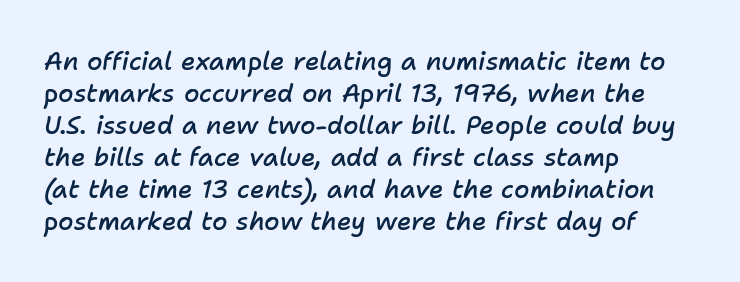
{"italic": "yes", "lean": "right", "slant_degrees": 11, "bold": "semi", "underline": "no", "align": "left", "line_spacing": "normal", "line_spacing_ratio": 1.28, "letter_spacing": "normal", "letter_spacing_em": 0.0, "glyph_px": 25}
